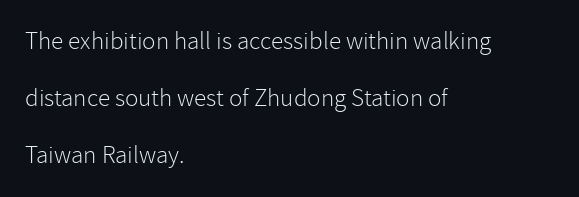
{"italic": "no", "bold": "no", "underline": "no", "align": "left", "line_spacing": "loose", "line_spacing_ratio": 2.29, "letter_spacing": "normal", "letter_spacing_em": 0.0, "glyph_px": 25}
